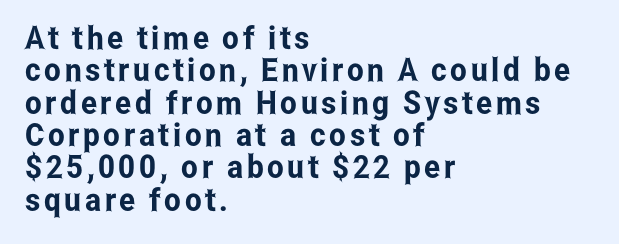
A typesetter would call this proportional, since set widths differ per character. Short and long lines alike share a common starting point at left. The specimen reads as upright at a glance. This rendering employs a face without finishing strokes, i.e., a sans-serif. Just letters on the line, the space beneath them empty.
